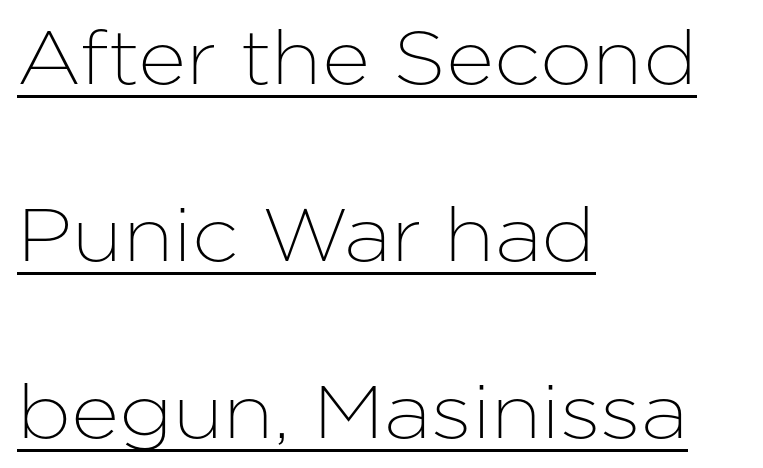
Q: Is the text italic (slanted)? A: No, it is upright.
Q: Is the typeface a serif or a sans-serif typeface? A: Sans-serif.
Q: Is the text underlined? A: Yes.
Q: How is the paragraph aligned? A: Left-aligned.
Q: Is the spacing between letters normal or unusually wide? A: Normal.
Q: Is the spacing between lines tight, normal or loose? A: Loose.
Q: Width (condensed, normal, or wide)? A: Normal.
Q: Stroke contrast? A: Low.
Q: x-height? A: Medium.
Q: Monospaced? A: No.
